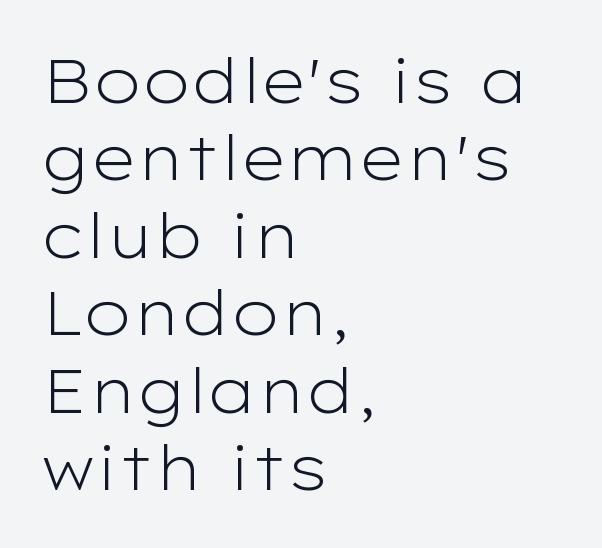
The image shows 62 px light, wide sans-serif type, upright; set left-aligned, normal line spacing (1.25x), normal letter spacing, not underlined; low stroke contrast and a medium x-height.
